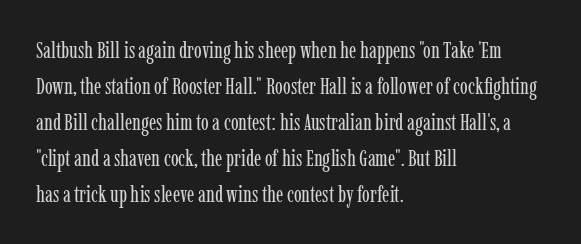
The image shows 23 px text type, upright; set left-aligned, normal line spacing (1.56x), normal letter spacing, not underlined.
